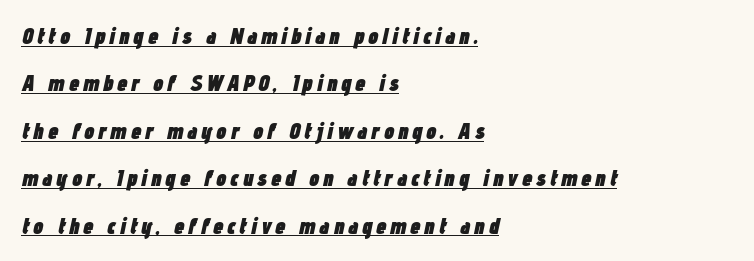
{"italic": "yes", "lean": "right", "slant_degrees": 12, "bold": "yes", "underline": "yes", "align": "left", "line_spacing": "loose", "line_spacing_ratio": 2.06, "glyph_px": 23}
